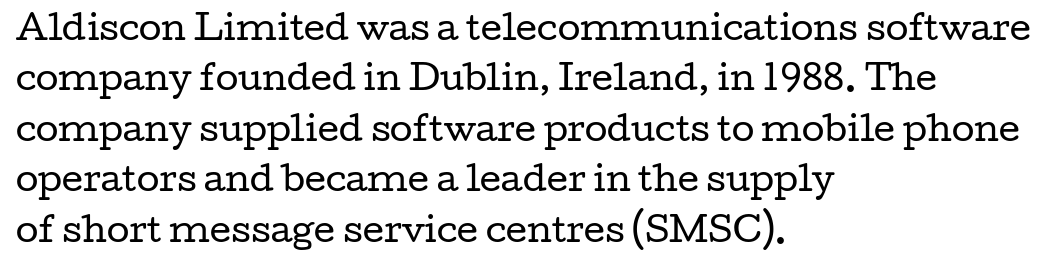
The image shows 33 px regular-weight, wide serif type, upright; set left-aligned, normal line spacing (1.53x), normal letter spacing, not underlined; low stroke contrast and a medium x-height.
